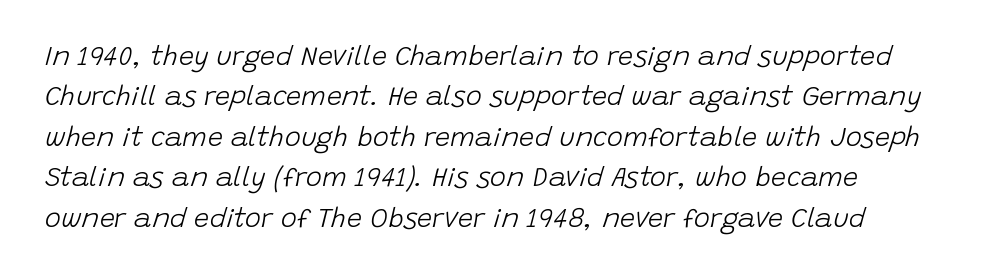
Q: Is the text bold? A: No.
Q: Is the text italic (slanted)? A: Yes, it leans right by about 15 degrees.
Q: Is the text underlined? A: No.
Q: How is the paragraph aligned? A: Left-aligned.
Q: Is the spacing between letters normal or unusually wide? A: Normal.
Q: Is the spacing between lines tight, normal or loose? A: Normal.
